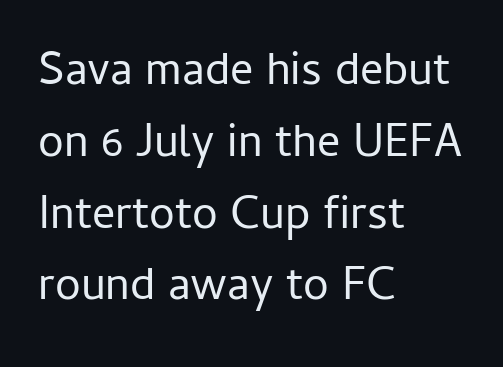
{"serif": "no", "italic": "no", "bold": "no", "weight": "regular", "width": "normal", "stroke_contrast": "low", "x_height": "medium", "monospaced": "no", "underline": "no", "align": "left", "line_spacing": "normal", "line_spacing_ratio": 1.56, "letter_spacing": "normal", "letter_spacing_em": 0.0, "glyph_px": 46}
